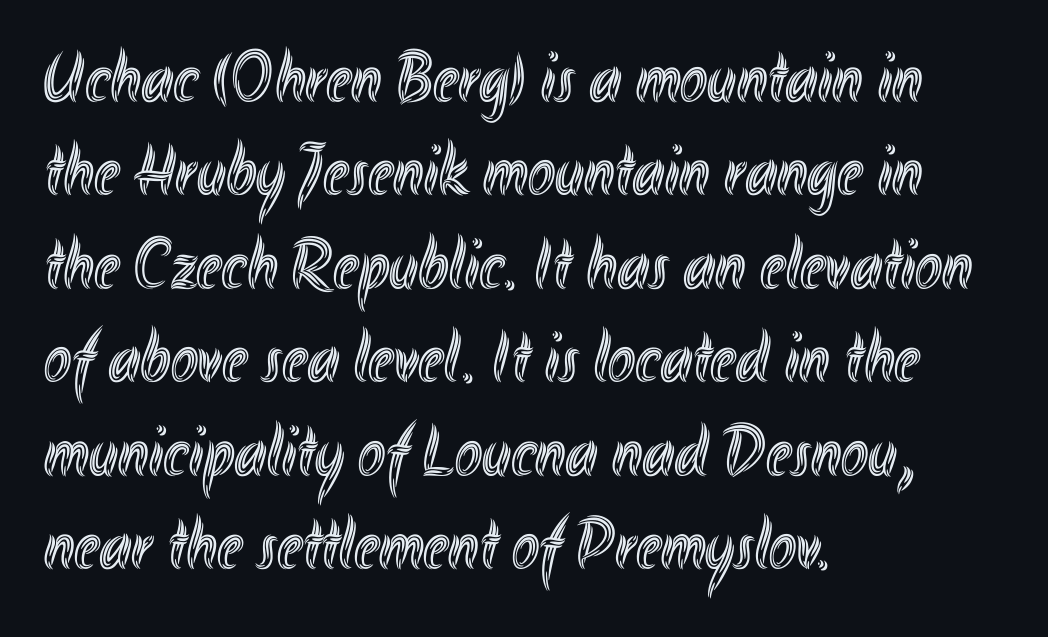
Nobody drew a line under any word here. Compared with typical body copy, the letter spacing here is the same. Each letter keeps its own natural width here, so spacing adapts to shape. The vertical gap from one line to the next is medium.
